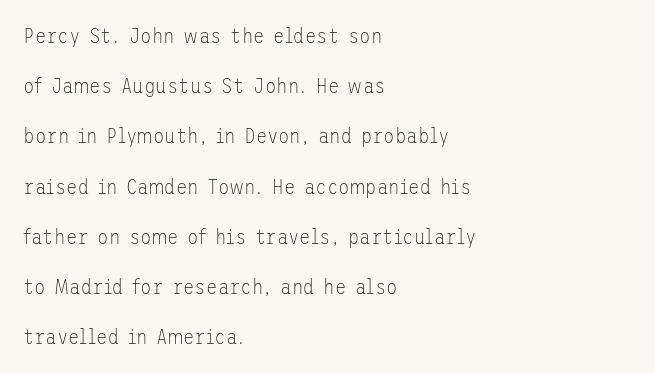
The specimen omits any rule beneath the text block's lines. Think standard paragraph weight, or any step lighter than that. The specimen reads as upright at a glance. Typeset ragged right — the left edge is the straight one. If you measured baseline to baseline, you'd find a long distance. This sample uses plain, unmodified letter spacing.
